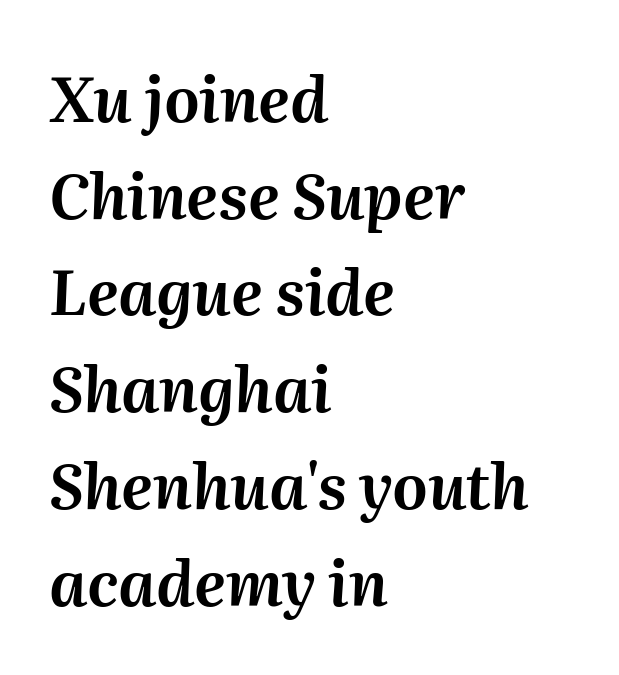
Think of a printed novel: that variable character pitch is what you see here. One-word summary of the alignment: left. The passage shown has conventional tracking throughout. Check the space under the baseline: it is left empty. It's the slanting kind of type. These lines sit exactly where default settings would place them.
